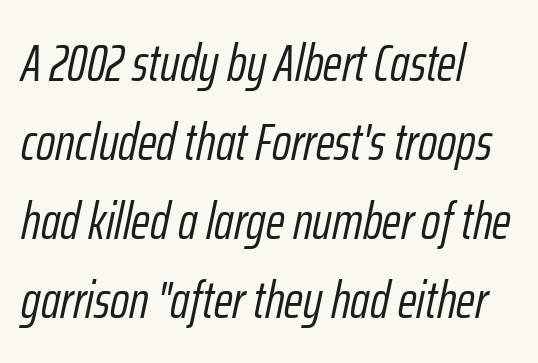
Spacing verdict: proportional, widths tailored to each character. No letter is thick-stroked: the sample isn't bold. Casual observation: everything's shoved over to the left. Baseline-to-baseline distance is the conventional proportion of letter height. Default kerning and tracking; the words read as compact shapes.
